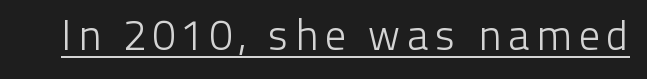
Q: Is the text bold? A: No.
Q: Is the text italic (slanted)? A: No, it is upright.
Q: Is the typeface a serif or a sans-serif typeface? A: Sans-serif.
Q: Is the text underlined? A: Yes.
Q: Width (condensed, normal, or wide)? A: Normal.
Q: Stroke contrast? A: Low.
Q: x-height? A: Medium.
Q: Monospaced? A: No.
